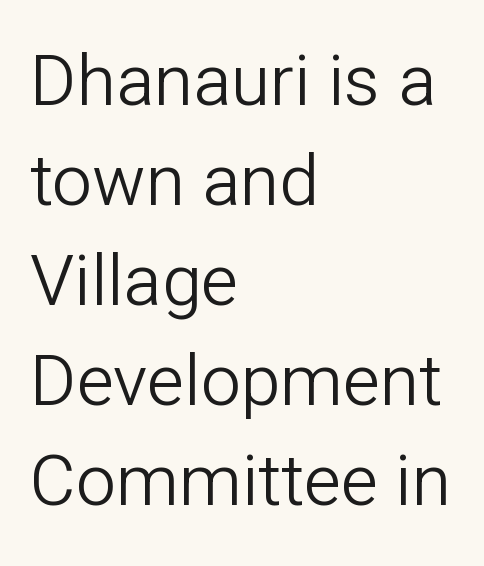
{"serif": "no", "italic": "no", "bold": "no", "weight": "light", "width": "normal", "stroke_contrast": "low", "x_height": "medium", "monospaced": "no", "underline": "no", "align": "left", "line_spacing": "normal", "line_spacing_ratio": 1.41, "letter_spacing": "normal", "letter_spacing_em": 0.0, "glyph_px": 71}
